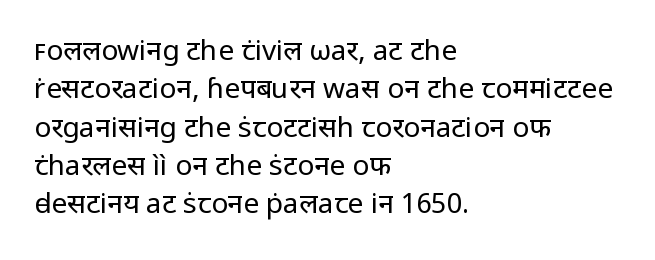
{"serif": "no", "italic": "no", "bold": "no", "weight": "regular", "width": "normal", "stroke_contrast": "low", "x_height": "medium", "monospaced": "no", "underline": "no", "align": "left", "line_spacing": "normal", "line_spacing_ratio": 1.37, "letter_spacing": "normal", "letter_spacing_em": 0.0, "glyph_px": 28}
